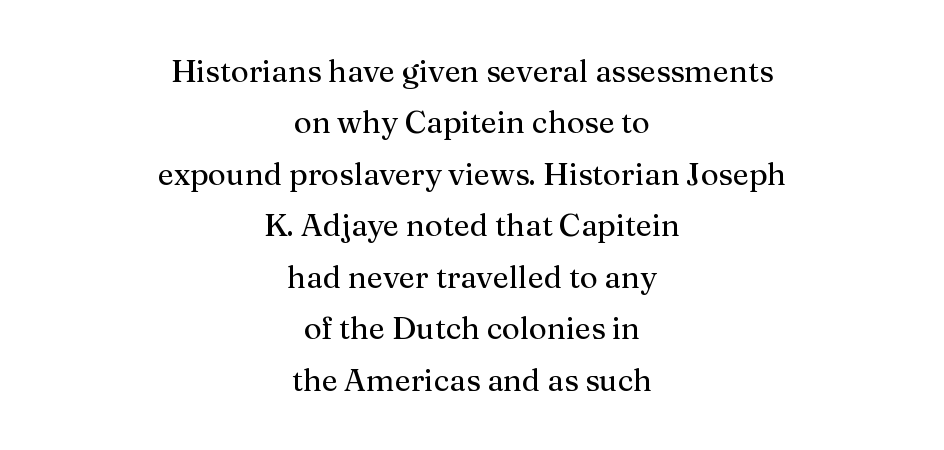
The image shows 31 px regular-weight serif type, upright; set centered, normal line spacing (1.66x), normal letter spacing, not underlined; medium stroke contrast and a medium x-height.
